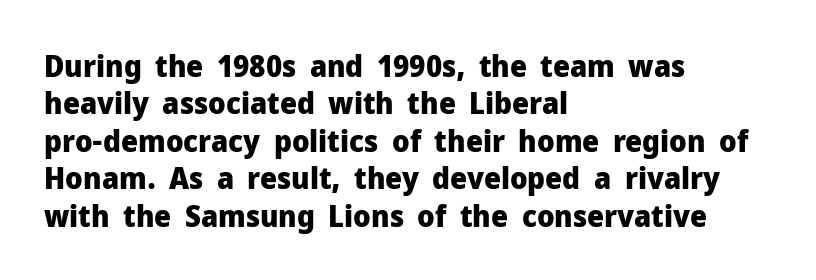
{"serif": "no", "italic": "no", "bold": "yes", "weight": "heavy", "width": "normal", "stroke_contrast": "low", "x_height": "medium", "monospaced": "no", "underline": "no", "align": "left", "line_spacing": "normal", "line_spacing_ratio": 1.25, "letter_spacing": "normal", "letter_spacing_em": 0.0, "glyph_px": 30}
